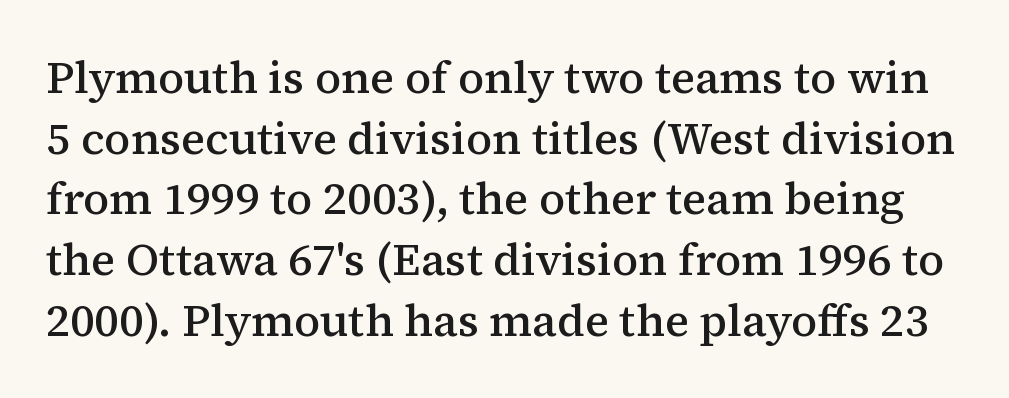
The image shows 45 px semibold serif type, upright; set normal line spacing (1.35x), normal letter spacing, not underlined; medium stroke contrast and a medium x-height.
